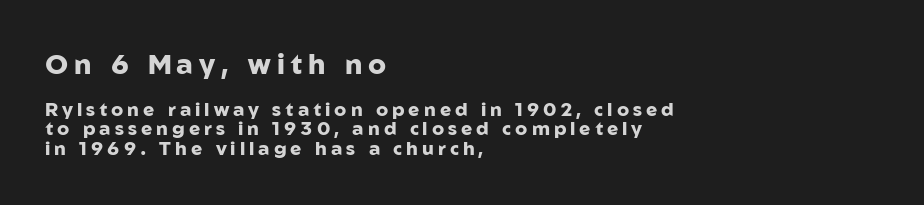
The image shows 28 px heavy sans-serif type, upright; set left-aligned, tight line spacing (1.02x), unusually wide letter spacing (+0.21 em), not underlined; the first (top) block is 1.47x larger; low stroke contrast and a medium x-height.
